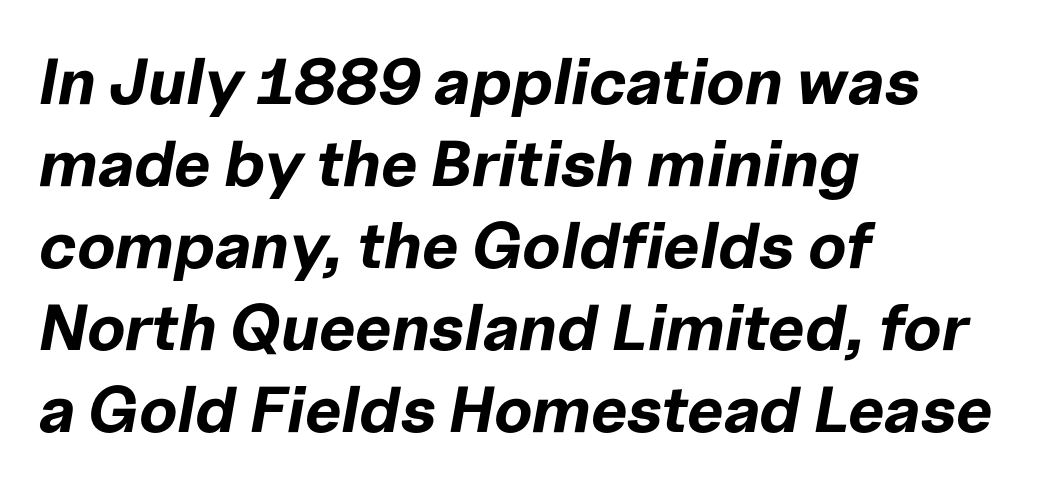
The image shows 65 px bold type, italic (leaning right); set left-aligned, normal line spacing (1.26x), normal letter spacing, not underlined; low stroke contrast and a medium x-height.
